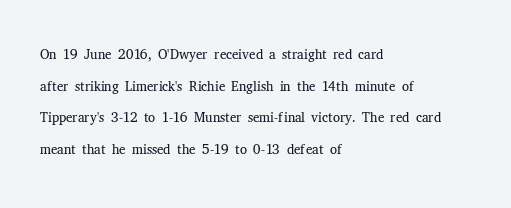
{"italic": "no", "bold": "no", "underline": "no", "align": "left", "line_spacing": "normal", "line_spacing_ratio": 1.58, "letter_spacing": "normal", "letter_spacing_em": 0.0, "glyph_px": 20}
